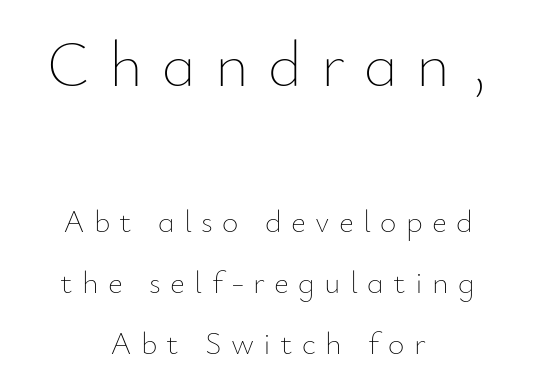
{"italic": "no", "bold": "no", "weight": "thin", "width": "normal", "stroke_contrast": "low", "x_height": "small", "monospaced": "no", "underline": "no", "align": "center", "line_spacing": "loose", "line_spacing_ratio": 1.91, "letter_spacing": "wide", "letter_spacing_em": 0.29, "larger_block": "first", "size_ratio": 2.03, "glyph_px": 65}
